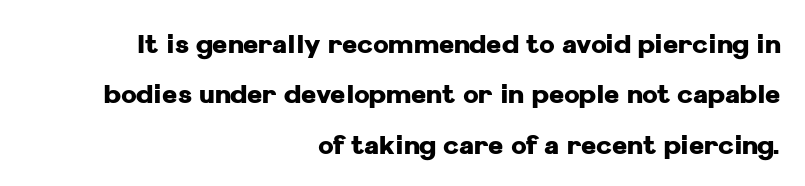
{"italic": "no", "bold": "yes", "underline": "no", "align": "right", "line_spacing": "loose", "line_spacing_ratio": 1.94, "letter_spacing": "normal", "letter_spacing_em": 0.0, "glyph_px": 26}
